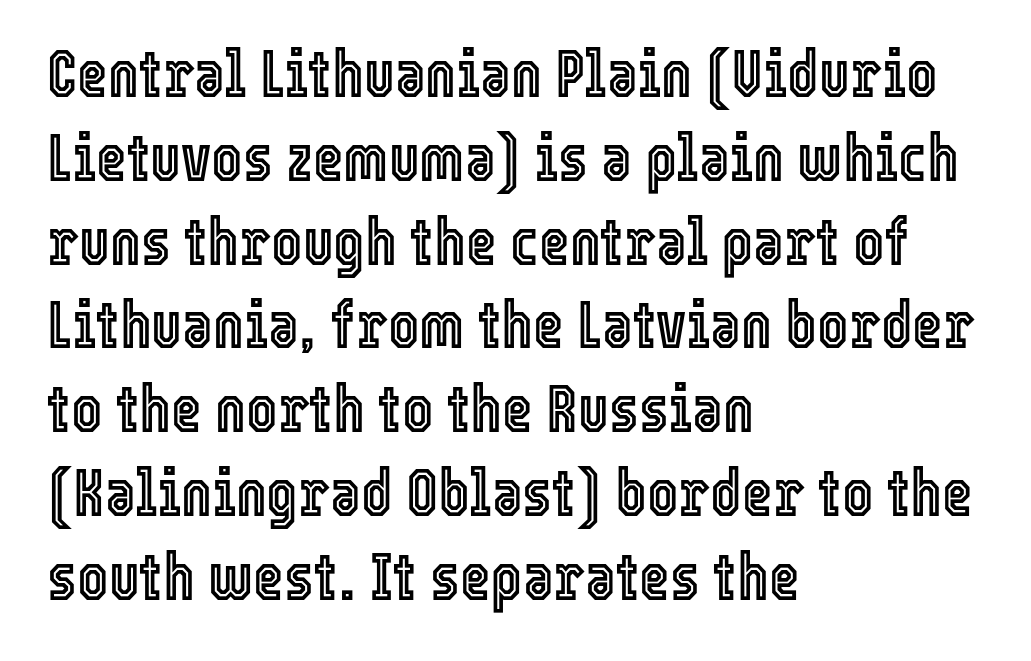
{"italic": "no", "width": "condensed", "x_height": "medium", "monospaced": "no", "underline": "no", "align": "left", "line_spacing": "normal", "line_spacing_ratio": 1.27, "letter_spacing": "normal", "letter_spacing_em": 0.0, "glyph_px": 66}
